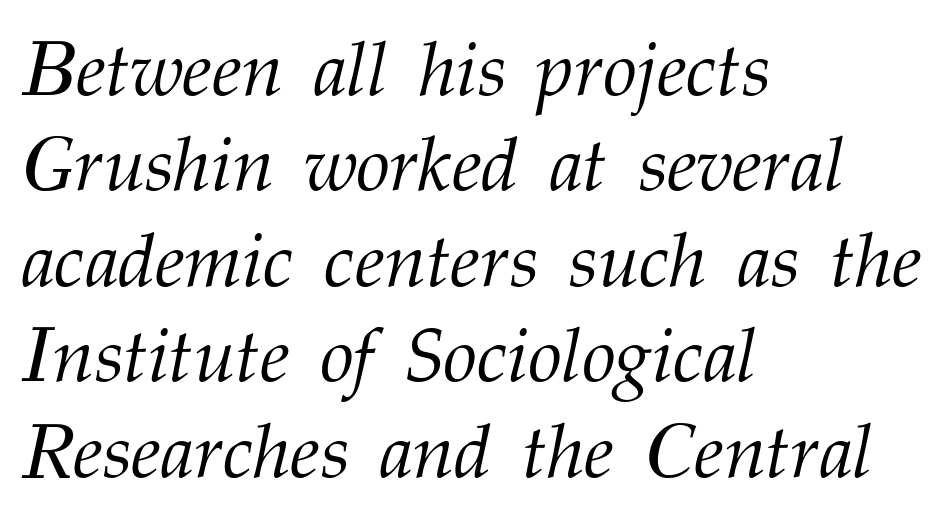
Q: Is the text bold? A: No.
Q: Is the text italic (slanted)? A: Yes, it leans right by about 12 degrees.
Q: Is the typeface a serif or a sans-serif typeface? A: Serif.
Q: Is the text underlined? A: No.
Q: How is the paragraph aligned? A: Left-aligned.
Q: Is the spacing between letters normal or unusually wide? A: Normal.
Q: Width (condensed, normal, or wide)? A: Normal.
Q: Stroke contrast? A: Medium.
Q: x-height? A: Medium.
Q: Monospaced? A: No.
